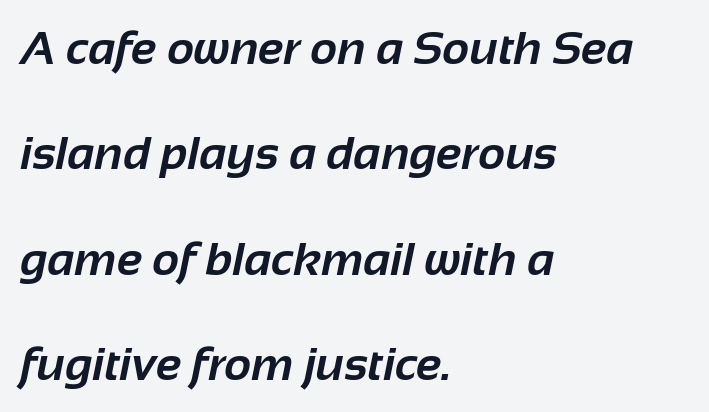
Q: Is the text bold? A: Yes.
Q: Is the typeface a serif or a sans-serif typeface? A: Sans-serif.
Q: Is the text underlined? A: No.
Q: How is the paragraph aligned? A: Left-aligned.
Q: Is the spacing between letters normal or unusually wide? A: Normal.
Q: Is the spacing between lines tight, normal or loose? A: Loose.
Q: Width (condensed, normal, or wide)? A: Normal.
Q: Stroke contrast? A: Low.
Q: x-height? A: Medium.
Q: Monospaced? A: No.
